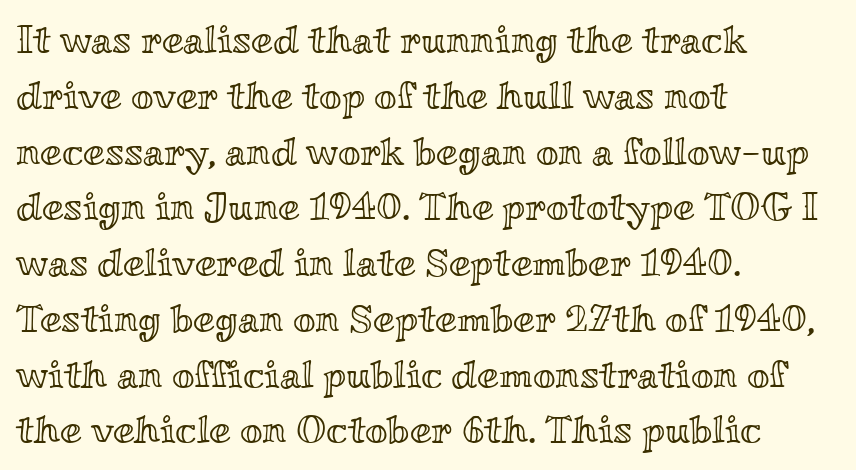
Q: Is the text italic (slanted)? A: No, it is upright.
Q: Is the text underlined? A: No.
Q: How is the paragraph aligned? A: Left-aligned.
Q: Is the spacing between letters normal or unusually wide? A: Normal.
Q: Is the spacing between lines tight, normal or loose? A: Normal.
Q: Width (condensed, normal, or wide)? A: Wide.
Q: x-height? A: Small.
Q: Monospaced? A: No.
